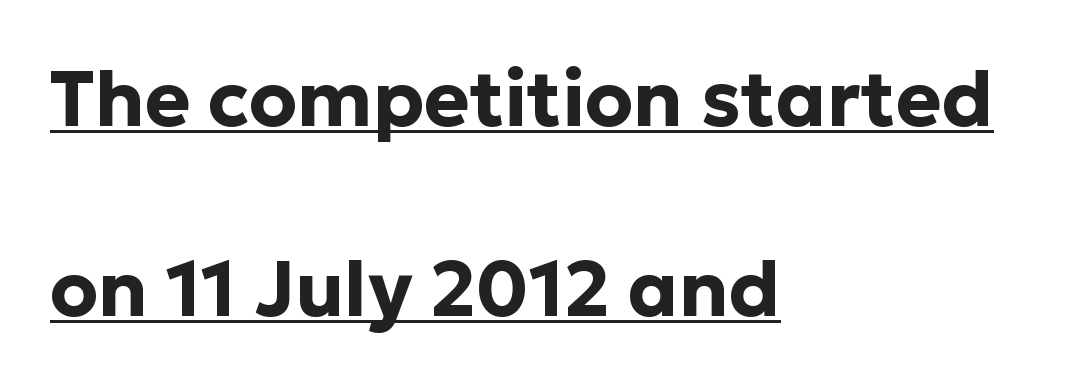
The image shows 77 px bold sans-serif type, upright; set left-aligned, loose line spacing (2.47x), normal letter spacing, underlined; low stroke contrast and a medium x-height.
